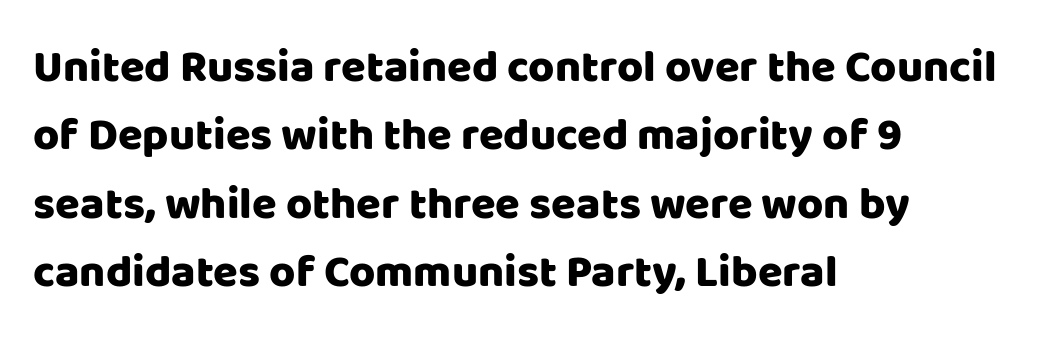
The image shows 45 px sans-serif type, upright; set left-aligned, normal line spacing (1.52x), normal letter spacing, not underlined; low stroke contrast and a large x-height.
